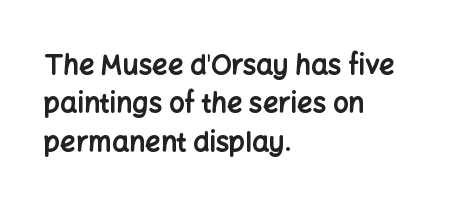
The image shows 27 px bold type, upright; set left-aligned, normal line spacing (1.42x), normal letter spacing, not underlined.
